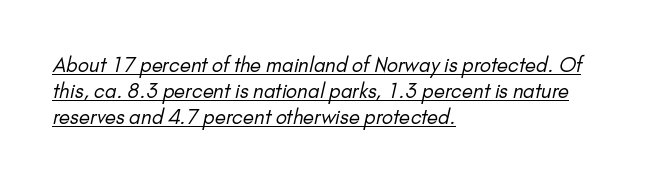
{"bold": "no", "underline": "yes", "align": "left", "line_spacing": "normal", "line_spacing_ratio": 1.3, "letter_spacing": "normal", "letter_spacing_em": 0.0, "glyph_px": 20}
